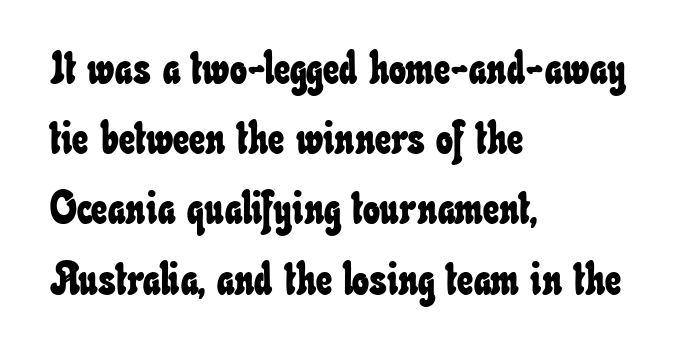
The designer left line spacing at the default. A typesetter would call this proportional, since set widths differ per character. If you drew a ruler down the left edge, every line would touch it. Default kerning and tracking; the words read as compact shapes. Underline: absent.
